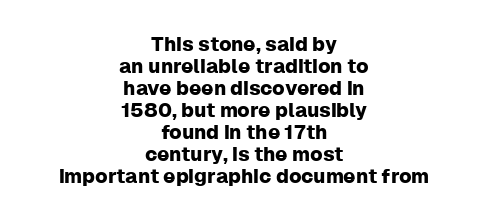
Honestly, the letter spacing is just normal — you wouldn't notice it. No italicization has been applied; the sample stays upright. Short and long lines alike share a common midpoint. What's the leading like? Squeezed, with rows nearly overlapping. The specimen omits any rule beneath the text block's lines.
